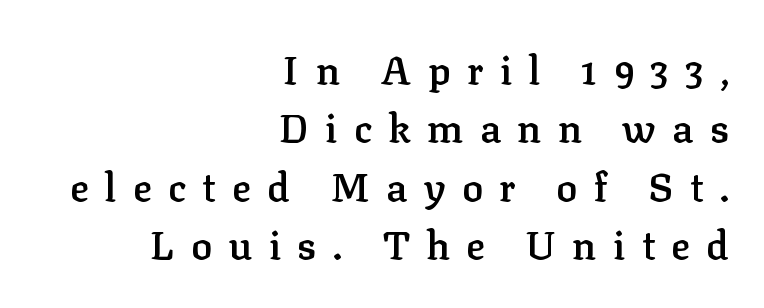
The image shows 39 px semibold serif type, upright; set right-aligned, normal line spacing (1.5x), unusually wide letter spacing (+0.42 em), not underlined; low stroke contrast and a medium x-height.
